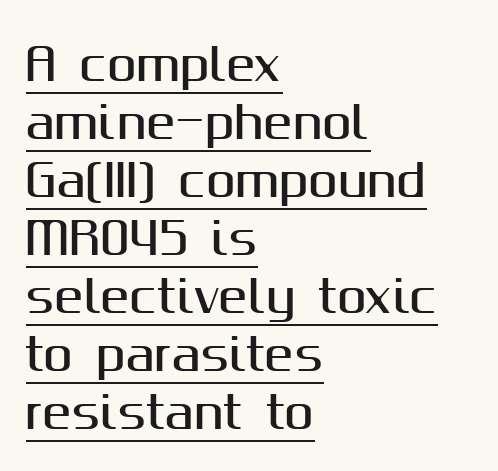
These lines were composed using upright roman letters. The characters display no serif detailing; their extremities are plain. A continuous stroke trails under the words, as in a hyperlink. You could not count columns in this text — the font is proportionally spaced.
